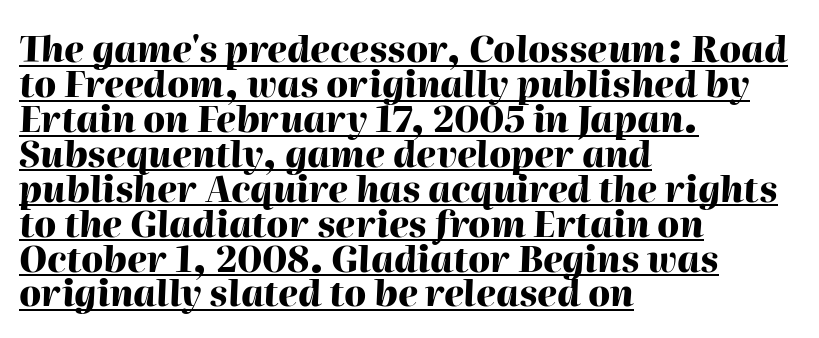
{"italic": "yes", "lean": "right", "slant_degrees": 2, "bold": "yes", "weight": "heavy", "width": "normal", "stroke_contrast": "high", "x_height": "medium", "monospaced": "no", "underline": "yes", "align": "left", "line_spacing": "tight", "line_spacing_ratio": 0.97, "letter_spacing": "normal", "letter_spacing_em": 0.0, "glyph_px": 36}
